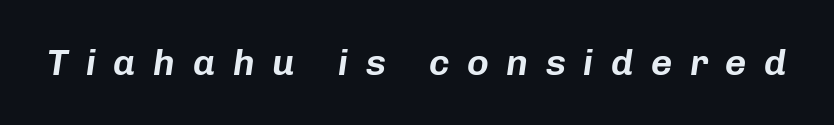
Characters are canted at an angle relative to the baseline's perpendicular. The rendering uses natural spacing where letterforms have individual widths. No word sits above an underline. The face used here is rendered with a markedly widened letterfit.
